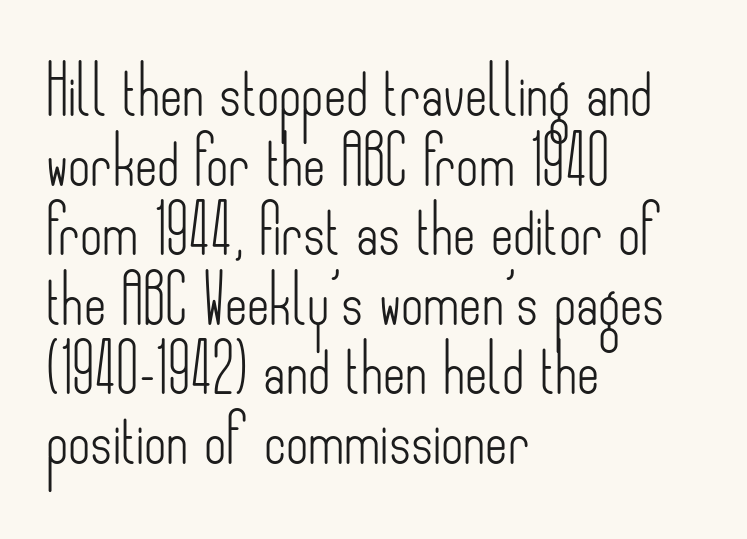
The letterforms sit at book weight or below. Notice how descenders clear the ascenders below comfortably — that's standard leading. The passage shown is not underscored anywhere. Is this a fixed-width face? No — the glyphs have proportional, varying widths. Line beginnings align vertically; line endings do not.
